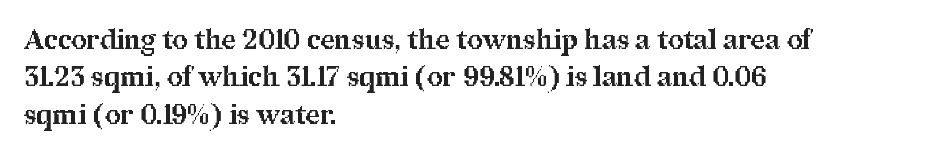
{"italic": "no", "bold": "yes", "underline": "no", "align": "left", "line_spacing": "normal", "line_spacing_ratio": 1.38, "letter_spacing": "normal", "letter_spacing_em": 0.0, "glyph_px": 27}
